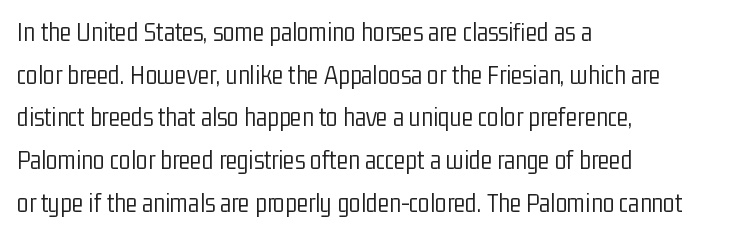
Q: Is the text bold? A: No.
Q: Is the text italic (slanted)? A: No, it is upright.
Q: Is the text underlined? A: No.
Q: How is the paragraph aligned? A: Left-aligned.
Q: Is the spacing between letters normal or unusually wide? A: Normal.
Q: Is the spacing between lines tight, normal or loose? A: Normal.
